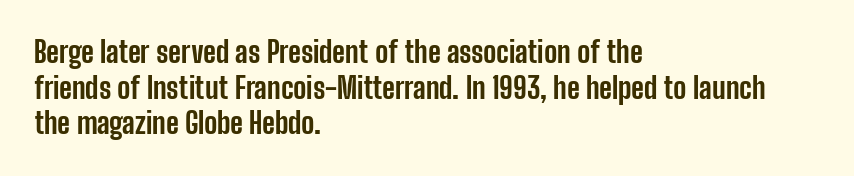
The image shows 29 px bold, condensed sans-serif type, upright; set left-aligned, line spacing 1.23x, normal letter spacing, not underlined; low stroke contrast and a medium x-height.
